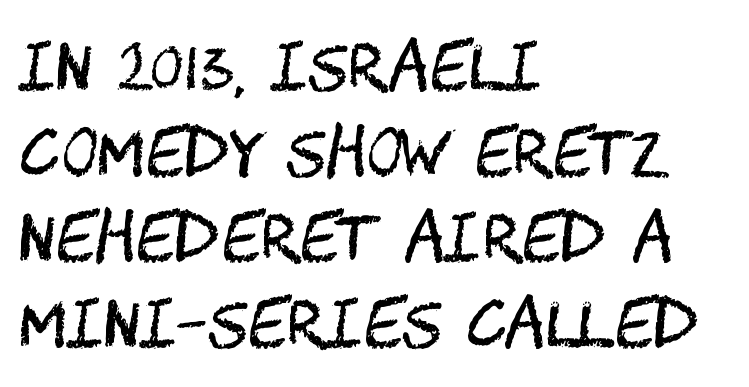
In terms of posture, this sample is upright. Underlining? Definitely not there. The compositor pushed each line to the left boundary. This rendering leaves character spacing at its baseline value. Each stroke keeps to a modest, everyday thickness or less.
